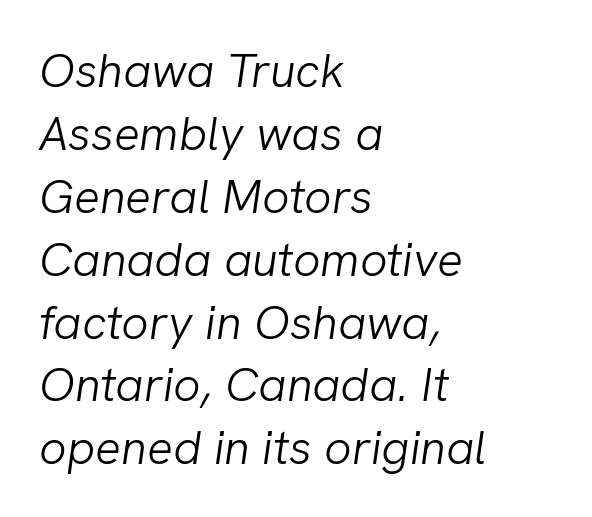
{"italic": "yes", "lean": "right", "slant_degrees": 8, "bold": "no", "weight": "light", "width": "normal", "stroke_contrast": "low", "x_height": "medium", "monospaced": "no", "underline": "no", "align": "left", "line_spacing": "normal", "line_spacing_ratio": 1.31, "letter_spacing": "normal", "letter_spacing_em": 0.0, "glyph_px": 48}
